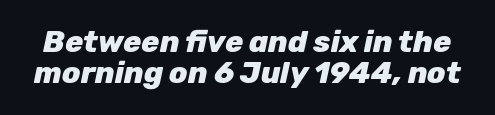
Q: Is the text bold? A: Yes.
Q: Is the text italic (slanted)? A: Yes, it leans right by about 12 degrees.
Q: Is the text underlined? A: No.
Q: Is the spacing between letters normal or unusually wide? A: Normal.
Q: Is the spacing between lines tight, normal or loose? A: Tight.
Q: Width (condensed, normal, or wide)? A: Normal.
Q: Stroke contrast? A: Low.
Q: x-height? A: Medium.
Q: Monospaced? A: No.
